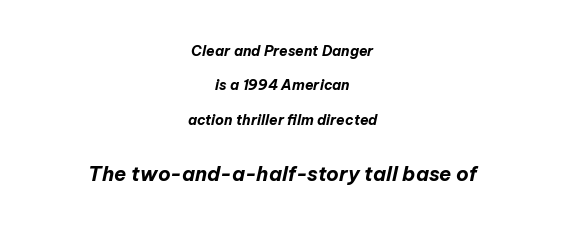
The image shows 20 px bold type, italic (leaning right); set centered, loose line spacing (2.46x), normal letter spacing, not underlined; the second (bottom) block is 1.43x larger.
